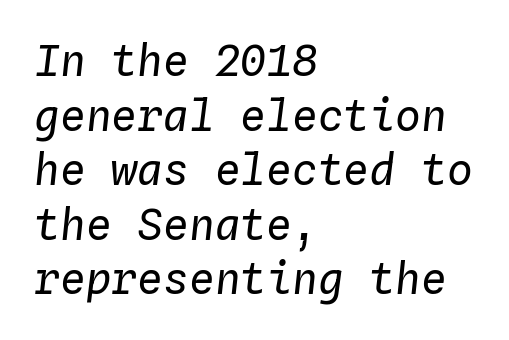
The string is rendered with underlining switched off. Monospaced: the letters line up in strict vertical columns. Honestly, the letter spacing is just normal — you wouldn't notice it. Summary of weight: not heavy and not bold. The typesetter chose a ragged-right arrangement here. Rendered with sloped, italic letterforms.
